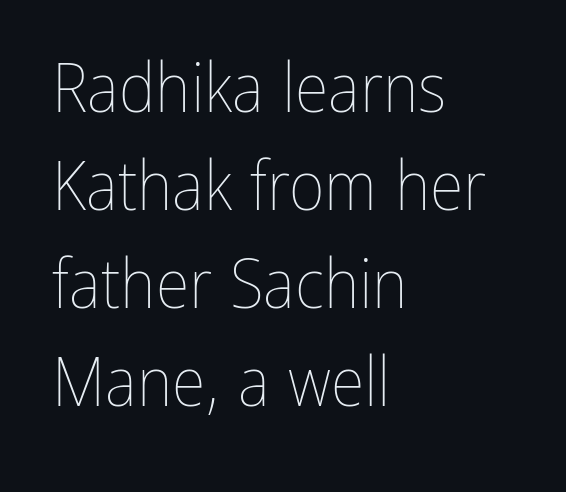
Q: Is the text bold? A: No.
Q: Is the text italic (slanted)? A: No, it is upright.
Q: Is the text underlined? A: No.
Q: How is the paragraph aligned? A: Left-aligned.
Q: Is the spacing between letters normal or unusually wide? A: Normal.
Q: Is the spacing between lines tight, normal or loose? A: Normal.
Q: Width (condensed, normal, or wide)? A: Condensed.
Q: Stroke contrast? A: Low.
Q: x-height? A: Medium.
Q: Monospaced? A: No.
